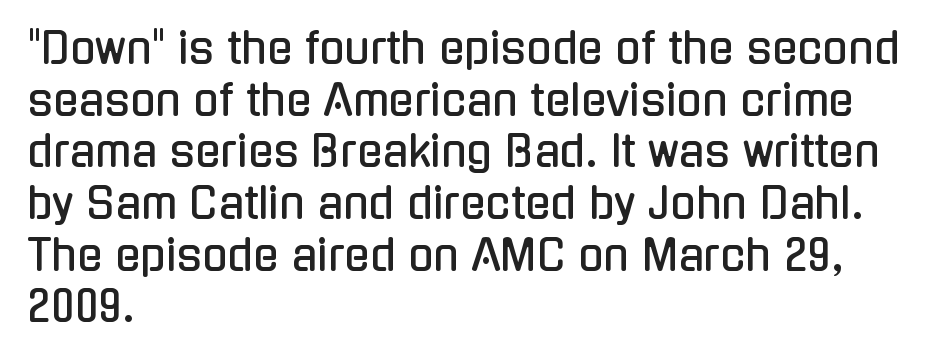
Q: Is the text italic (slanted)? A: No, it is upright.
Q: Is the typeface a serif or a sans-serif typeface? A: Sans-serif.
Q: Is the text underlined? A: No.
Q: How is the paragraph aligned? A: Left-aligned.
Q: Is the spacing between letters normal or unusually wide? A: Normal.
Q: Width (condensed, normal, or wide)? A: Condensed.
Q: Stroke contrast? A: Low.
Q: x-height? A: Medium.
Q: Monospaced? A: No.
